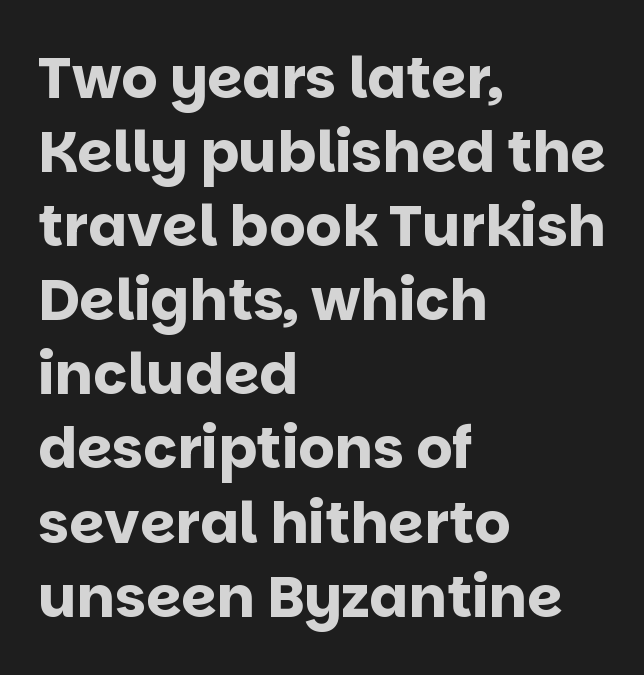
The area under the type is left untouched. The rendering uses natural spacing where letterforms have individual widths. It's the straight-up-and-down kind of type. Does the leading feel generous? No, just average.
